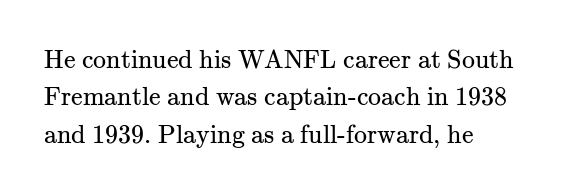
The image shows 26 px text type, upright; set left-aligned, normal line spacing (1.44x), normal letter spacing, not underlined.
